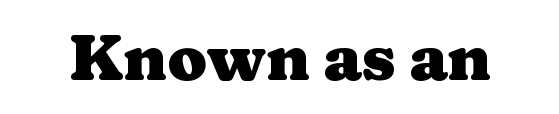
Q: Is the text bold? A: Yes.
Q: Is the text italic (slanted)? A: No, it is upright.
Q: Is the typeface a serif or a sans-serif typeface? A: Serif.
Q: Is the text underlined? A: No.
Q: Is the spacing between letters normal or unusually wide? A: Normal.
Q: Width (condensed, normal, or wide)? A: Wide.
Q: Stroke contrast? A: Medium.
Q: x-height? A: Medium.
Q: Monospaced? A: No.
